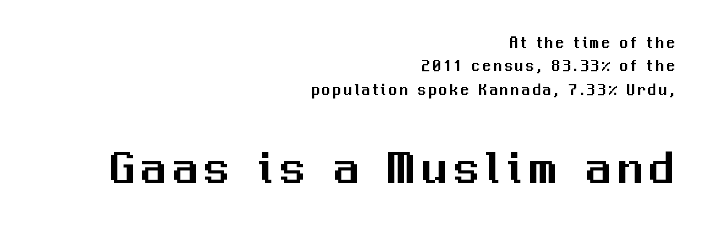
The image shows 50 px sans-serif type, upright; set right-aligned, normal line spacing (1.37x), not underlined; the second (bottom) block is 2.94x larger; medium stroke contrast and a medium x-height.
